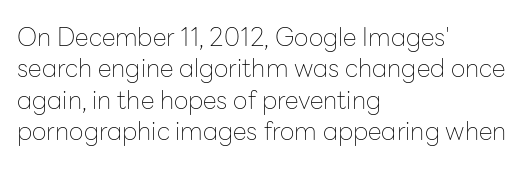
Q: Is the text bold? A: No.
Q: Is the text italic (slanted)? A: No, it is upright.
Q: Is the text underlined? A: No.
Q: How is the paragraph aligned? A: Left-aligned.
Q: Is the spacing between letters normal or unusually wide? A: Normal.
Q: Is the spacing between lines tight, normal or loose? A: Normal.
